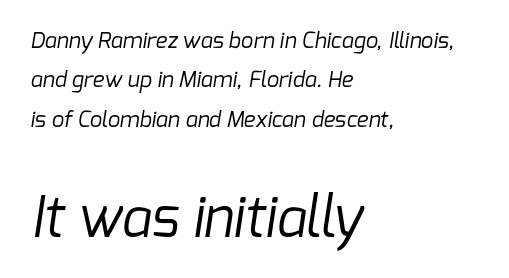
A typesetter would label this face a sans. In terms of letterspacing, this is plain default setting. Caption: face not bold, strokes unweighted. Descenders are the only things crossing below the line. Proportional: the letters do not fall into vertical columns. In CSS terms this would be text-align: left.
